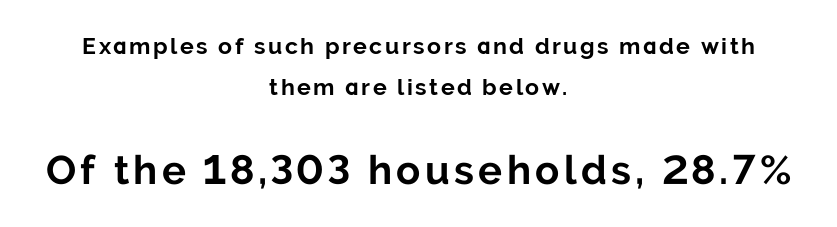
Q: Is the text bold? A: Yes.
Q: Is the text italic (slanted)? A: No, it is upright.
Q: Is the typeface a serif or a sans-serif typeface? A: Sans-serif.
Q: Is the text underlined? A: No.
Q: How is the paragraph aligned? A: Centered.
Q: Which block of text is set in a larger size, the first (top) or the second (bottom)? A: The second (bottom) one.
Q: Width (condensed, normal, or wide)? A: Normal.
Q: Stroke contrast? A: Low.
Q: x-height? A: Medium.
Q: Monospaced? A: No.
